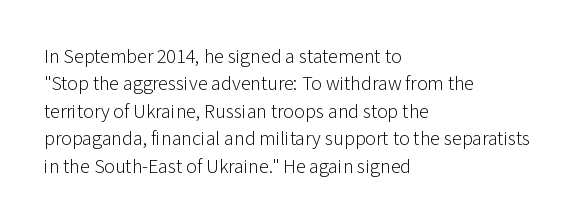
{"italic": "no", "bold": "no", "underline": "no", "align": "left", "line_spacing": "normal", "line_spacing_ratio": 1.37, "letter_spacing": "normal", "letter_spacing_em": 0.0, "glyph_px": 20}
